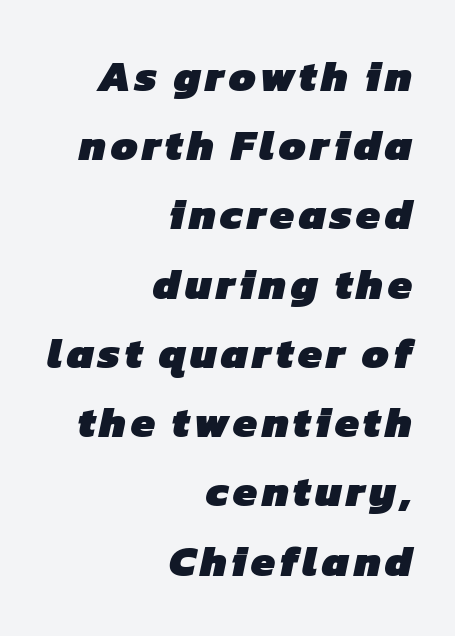
The image shows 43 px heavy sans-serif type; set right-aligned, normal line spacing (1.61x), not underlined; low stroke contrast and a medium x-height.
